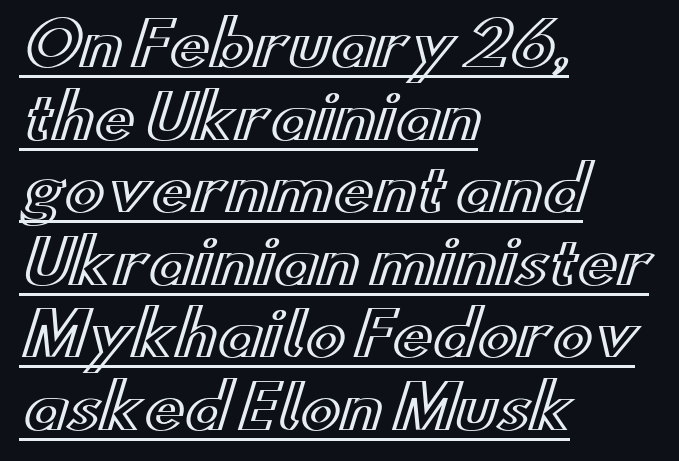
The image shows 60 px wide type; set left-aligned, line spacing 1.21x, normal letter spacing, underlined; a small x-height.
